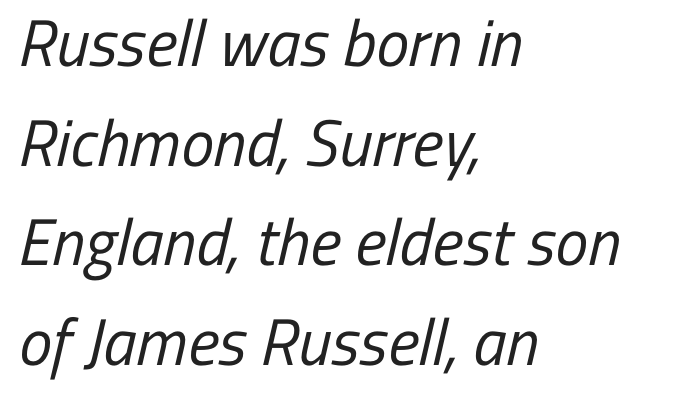
Glance below the letters and you will spot only blank space. The letterforms sit shoulder to shoulder at normal distance. This rendering employs a face without finishing strokes, i.e., a sans-serif. The rag falls on the right side of this text block.
